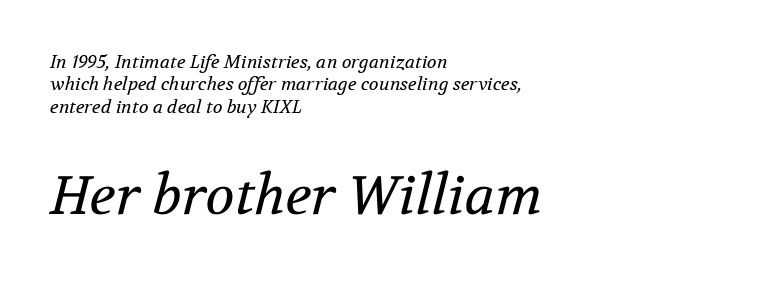
A student would call this left alignment; a typographer would say flush left, rag right. What kind of face is this? One with serifs. Does the lettering tilt? It does — this is italic. Of the two passages, the one underneath uses the larger point size.
